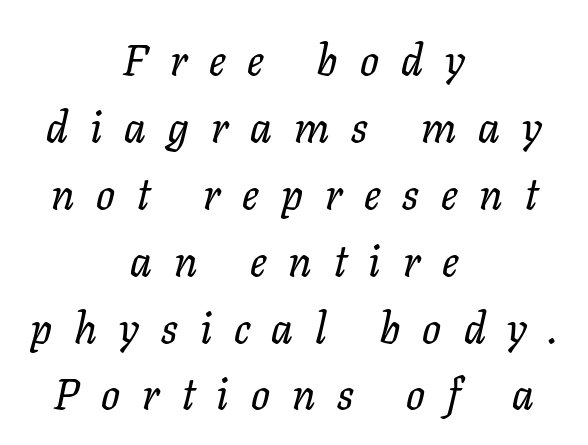
{"serif": "yes", "italic": "yes", "lean": "right", "slant_degrees": 11, "width": "normal", "stroke_contrast": "low", "x_height": "medium", "monospaced": "no", "underline": "no", "align": "center", "line_spacing": "normal", "line_spacing_ratio": 1.52, "letter_spacing": "wide", "letter_spacing_em": 0.5, "glyph_px": 44}
